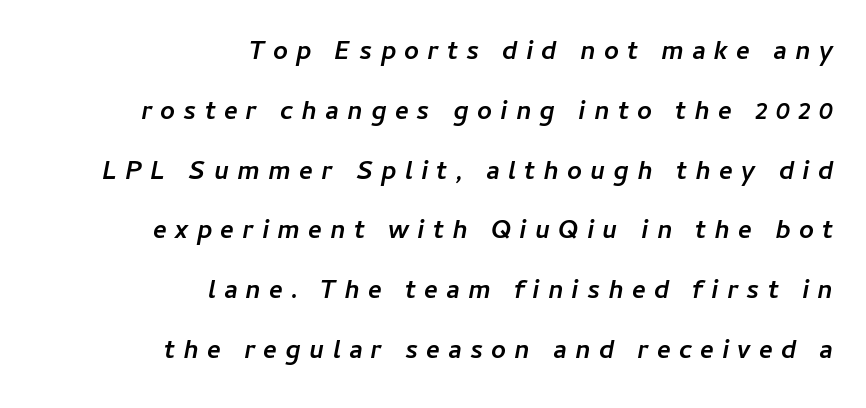
Q: Is the text bold? A: Yes.
Q: Is the text italic (slanted)? A: Yes, it leans right by about 11 degrees.
Q: Is the text underlined? A: No.
Q: How is the paragraph aligned? A: Right-aligned.
Q: Is the spacing between letters normal or unusually wide? A: Unusually wide.
Q: Is the spacing between lines tight, normal or loose? A: Loose.
